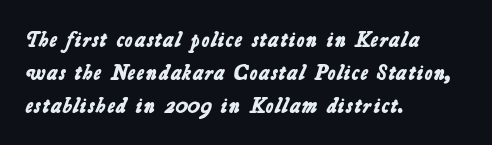
The image shows 21 px bold type; set left-aligned, normal line spacing (1.57x), normal letter spacing, not underlined.
